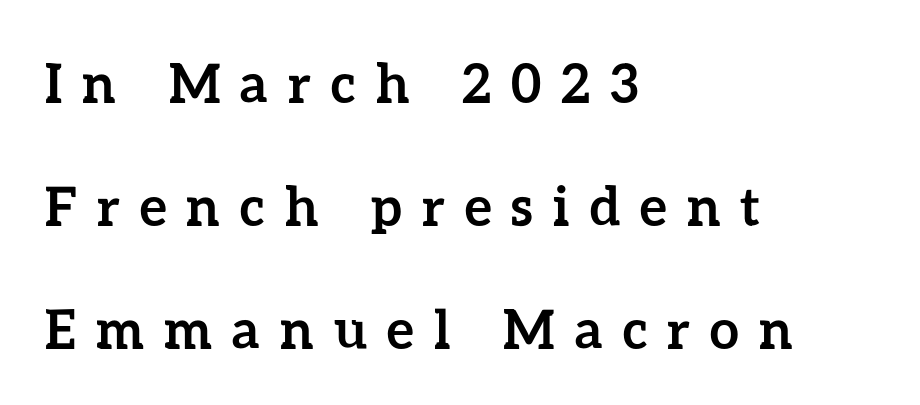
{"italic": "no", "bold": "yes", "weight": "semibold", "width": "normal", "stroke_contrast": "low", "x_height": "medium", "monospaced": "no", "underline": "no", "align": "left", "line_spacing": "loose", "line_spacing_ratio": 2.32, "letter_spacing": "wide", "letter_spacing_em": 0.38, "glyph_px": 53}
